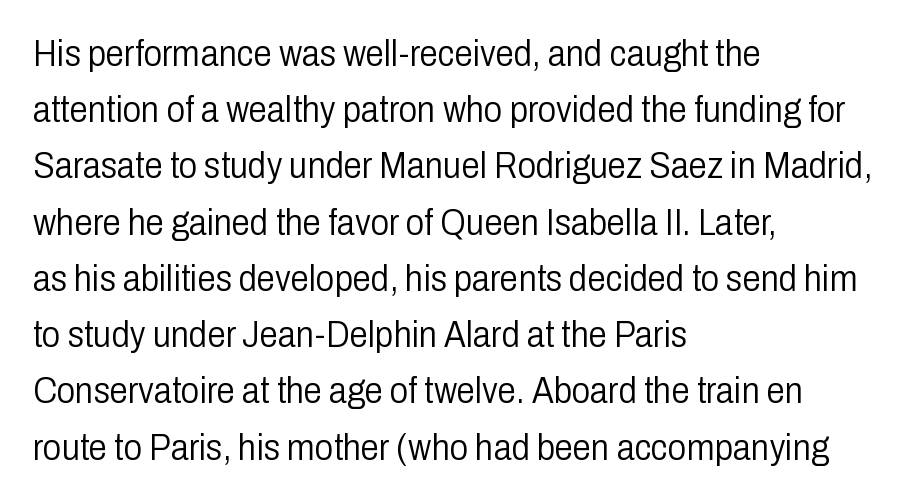
{"serif": "no", "italic": "no", "bold": "no", "weight": "light", "width": "condensed", "stroke_contrast": "low", "x_height": "medium", "monospaced": "no", "underline": "no", "align": "left", "line_spacing": "normal", "line_spacing_ratio": 1.52, "letter_spacing": "normal", "letter_spacing_em": 0.0, "glyph_px": 37}
